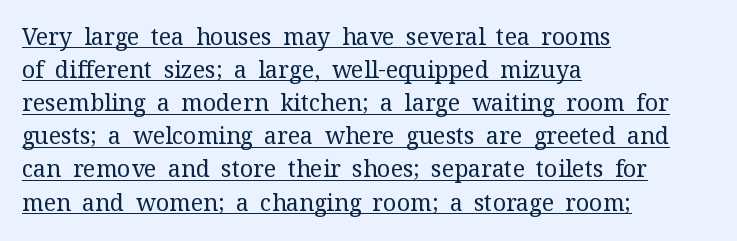
Q: Is the text bold? A: No.
Q: Is the text italic (slanted)? A: No, it is upright.
Q: Is the text underlined? A: Yes.
Q: How is the paragraph aligned? A: Left-aligned.
Q: Is the spacing between letters normal or unusually wide? A: Normal.
Q: Is the spacing between lines tight, normal or loose? A: Normal.
